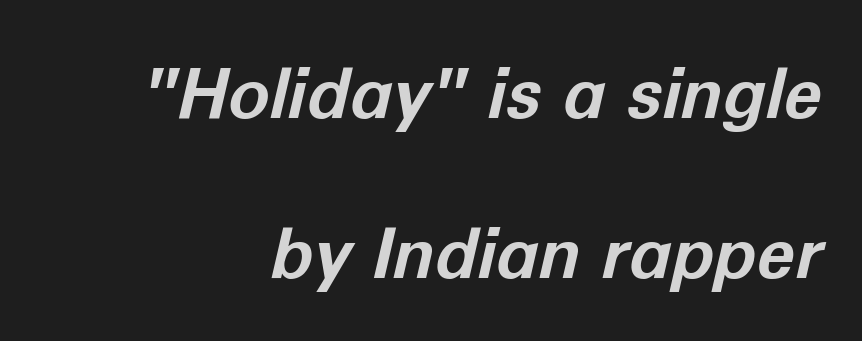
The image shows 70 px bold type, italic (leaning right); set right-aligned, loose line spacing (2.29x), normal letter spacing, not underlined; low stroke contrast and a medium x-height.
